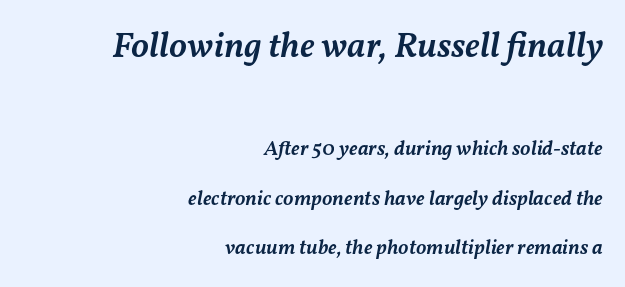
The image shows 36 px semibold type, italic (leaning right); set right-aligned, loose line spacing (2.35x), normal letter spacing, not underlined; the first (top) block is 1.71x larger; medium stroke contrast and a medium x-height.
